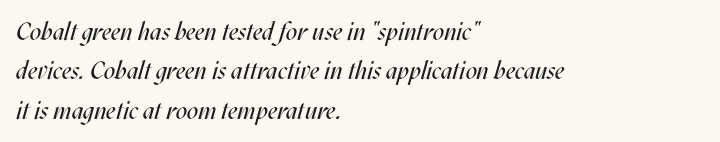
Q: Is the text bold? A: No.
Q: Is the text italic (slanted)? A: Yes, it leans right by about 17 degrees.
Q: Is the text underlined? A: No.
Q: How is the paragraph aligned? A: Left-aligned.
Q: Is the spacing between letters normal or unusually wide? A: Normal.
Q: Is the spacing between lines tight, normal or loose? A: Normal.
